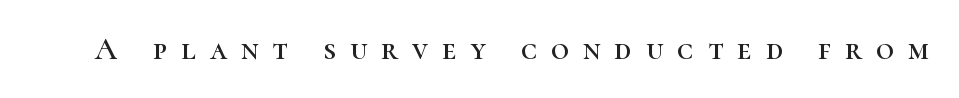
The image shows 31 px serif type, upright; set unusually wide letter spacing (+0.45 em), not underlined; high stroke contrast and a medium x-height.
